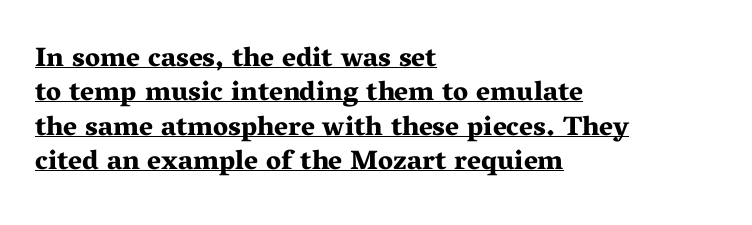
Q: Is the text bold? A: Yes.
Q: Is the text italic (slanted)? A: No, it is upright.
Q: Is the text underlined? A: Yes.
Q: How is the paragraph aligned? A: Left-aligned.
Q: Is the spacing between letters normal or unusually wide? A: Normal.
Q: Is the spacing between lines tight, normal or loose? A: Normal.
